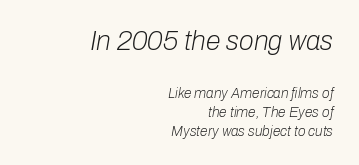
The typography opts for an oblique posture over an upright one. This sample is right-justified, so line beginnings fall wherever the words allow. Heft: none added — not bold. Short note: letters normally spaced. A typesetter would call this leading conventional body-copy spacing. Larger block? The one above; the one below is distinctly smaller.
